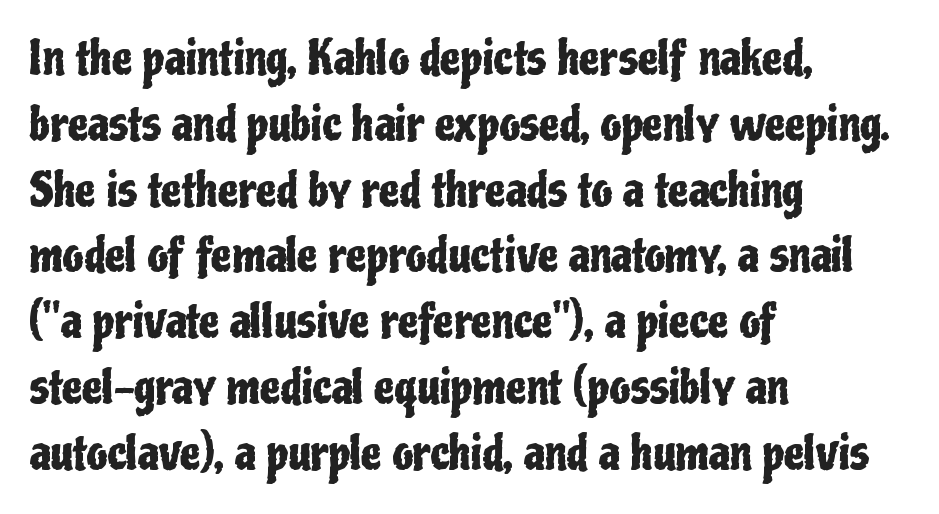
The image shows 46 px condensed sans-serif type, upright; set left-aligned, normal line spacing (1.43x), normal letter spacing, not underlined; low stroke contrast and a medium x-height.
